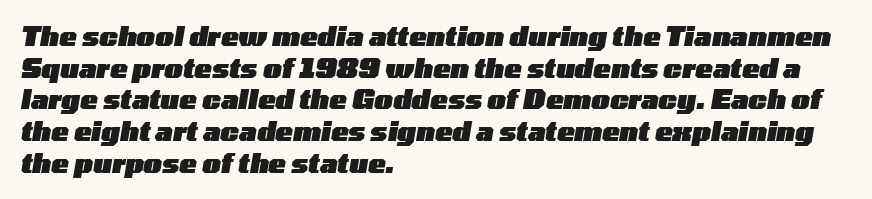
{"italic": "yes", "lean": "right", "slant_degrees": 10, "bold": "yes", "underline": "no", "align": "left", "line_spacing_ratio": 1.22, "letter_spacing": "normal", "letter_spacing_em": 0.0, "glyph_px": 26}
